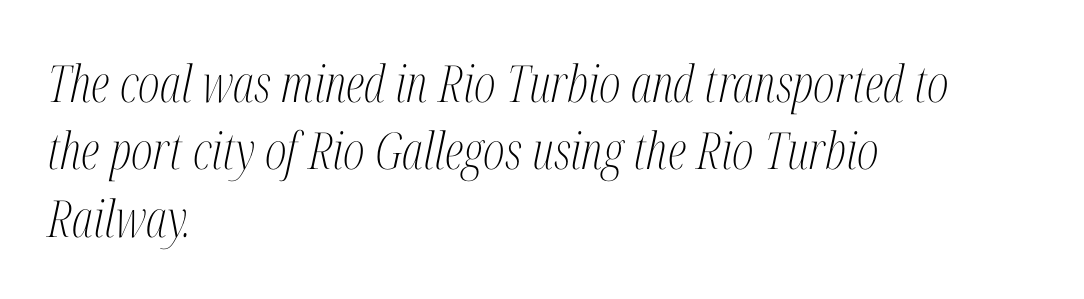
{"serif": "yes", "italic": "yes", "lean": "right", "slant_degrees": 12, "bold": "no", "weight": "light", "width": "condensed", "stroke_contrast": "medium", "x_height": "medium", "monospaced": "no", "underline": "no", "align": "left", "line_spacing": "normal", "line_spacing_ratio": 1.32, "letter_spacing": "normal", "letter_spacing_em": 0.0, "glyph_px": 51}
